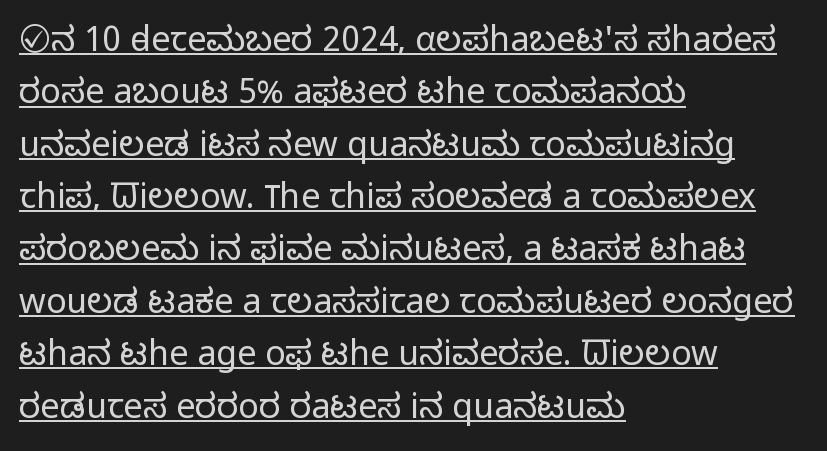
Q: Is the text bold? A: No.
Q: Is the text italic (slanted)? A: No, it is upright.
Q: Is the typeface a serif or a sans-serif typeface? A: Sans-serif.
Q: Is the text underlined? A: Yes.
Q: How is the paragraph aligned? A: Left-aligned.
Q: Is the spacing between letters normal or unusually wide? A: Normal.
Q: Is the spacing between lines tight, normal or loose? A: Normal.
Q: Width (condensed, normal, or wide)? A: Normal.
Q: Stroke contrast? A: Low.
Q: x-height? A: Medium.
Q: Monospaced? A: No.
